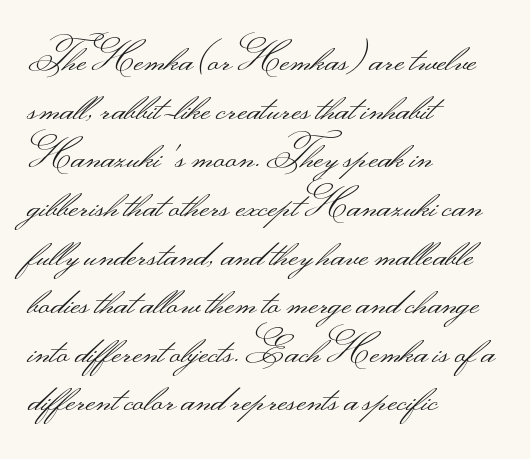
Q: Is the text bold? A: No.
Q: Is the text italic (slanted)? A: Yes.
Q: Is the typeface a serif or a sans-serif typeface? A: Sans-serif.
Q: Is the text underlined? A: No.
Q: How is the paragraph aligned? A: Left-aligned.
Q: Is the spacing between letters normal or unusually wide? A: Normal.
Q: Is the spacing between lines tight, normal or loose? A: Normal.
Q: Width (condensed, normal, or wide)? A: Wide.
Q: Stroke contrast? A: Medium.
Q: Monospaced? A: No.
